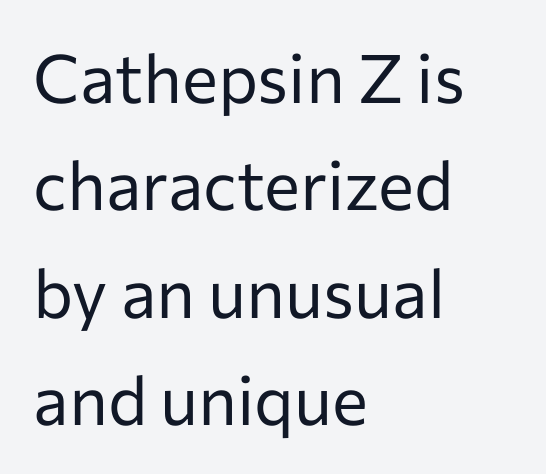
Nothing heavy about these letters — not bold at all. You could not count columns in this text — the font is proportionally spaced. The gaps between neighbouring characters are ordinary and unremarkable. All the whitespace from short lines collects on the right. The lettering holds an erect, upright posture throughout.
